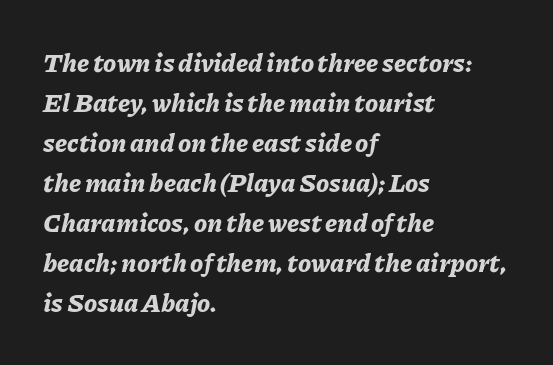
The rows are spaced the way most documents space them. The typography opts for an oblique posture over an upright one. Leftover space on each line is placed entirely after the last word. Underline: absent. Letter spacing: default.
